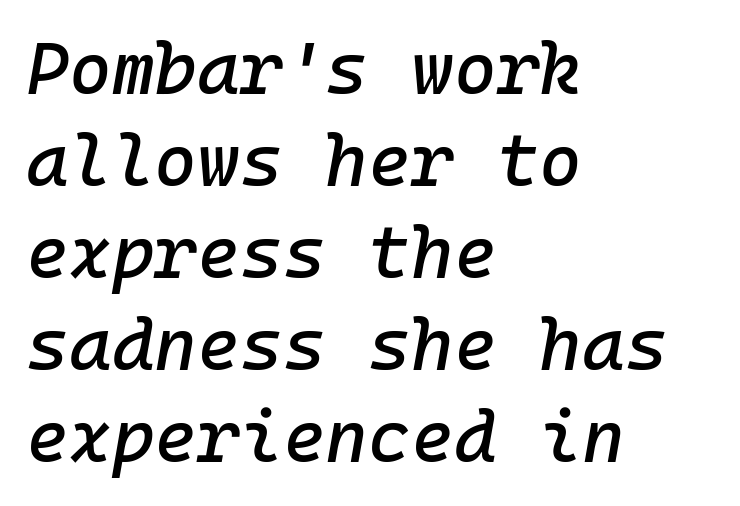
The image shows 73 px text type, italic (leaning right), monospaced; set left-aligned, normal line spacing (1.26x), normal letter spacing, not underlined; low stroke contrast and a medium x-height.
